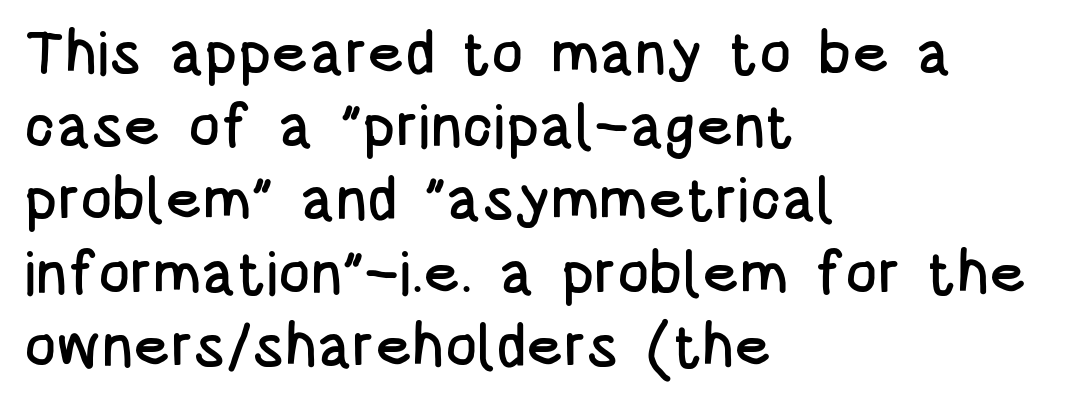
The image shows 60 px condensed sans-serif type, upright; set left-aligned, line spacing 1.22x, normal letter spacing, not underlined; low stroke contrast and a large x-height.
